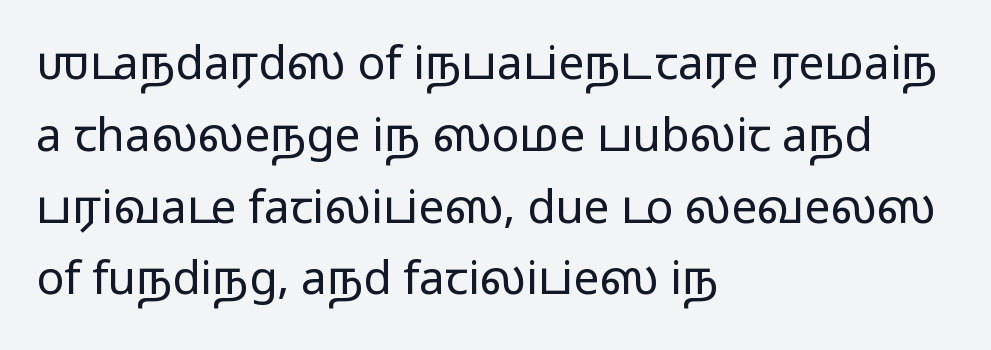
Q: Is the text bold? A: No.
Q: Is the text italic (slanted)? A: No, it is upright.
Q: Is the typeface a serif or a sans-serif typeface? A: Sans-serif.
Q: Is the text underlined? A: No.
Q: How is the paragraph aligned? A: Left-aligned.
Q: Is the spacing between letters normal or unusually wide? A: Normal.
Q: Is the spacing between lines tight, normal or loose? A: Normal.
Q: Width (condensed, normal, or wide)? A: Wide.
Q: Stroke contrast? A: Low.
Q: x-height? A: Medium.
Q: Monospaced? A: No.
